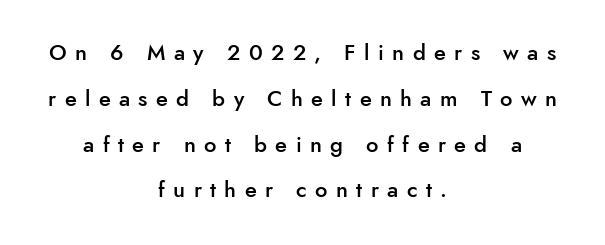
The image shows 22 px text type, upright; set centered, loose line spacing (2.08x), unusually wide letter spacing (+0.38 em), not underlined.
